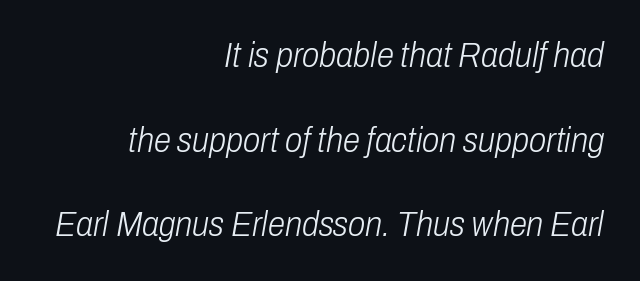
Bold? No — there's no thickening of the strokes. This rendering leaves character spacing at its baseline value. A typesetter would call this proportional, since set widths differ per character. Honestly, there is no underline to notice here at all.
